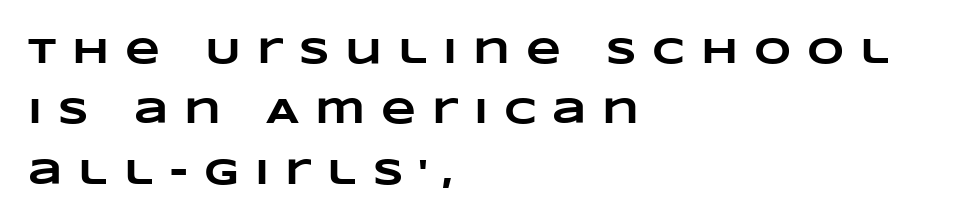
{"bold": "yes", "weight": "heavy", "width": "wide", "stroke_contrast": "low", "x_height": "large", "monospaced": "no", "underline": "no", "align": "left", "line_spacing": "normal", "line_spacing_ratio": 1.68, "letter_spacing": "wide", "letter_spacing_em": 0.44, "glyph_px": 36}
